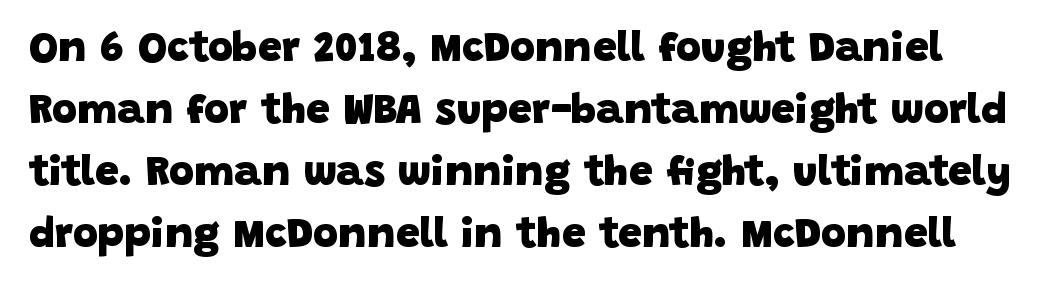
The image shows 43 px heavy sans-serif type; set normal line spacing (1.44x), normal letter spacing, not underlined; low stroke contrast and a large x-height.
